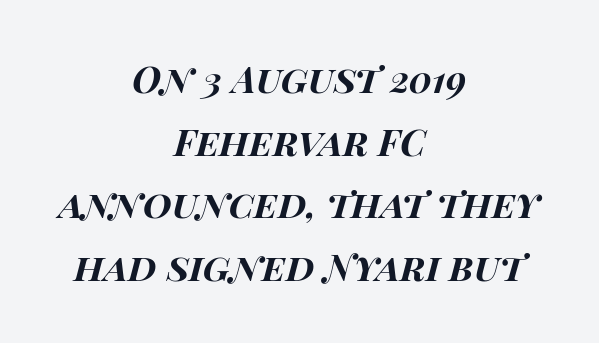
The image shows 37 px bold, wide type, italic (leaning right); set centered, normal line spacing (1.69x), normal letter spacing, not underlined; high stroke contrast and a large x-height.
